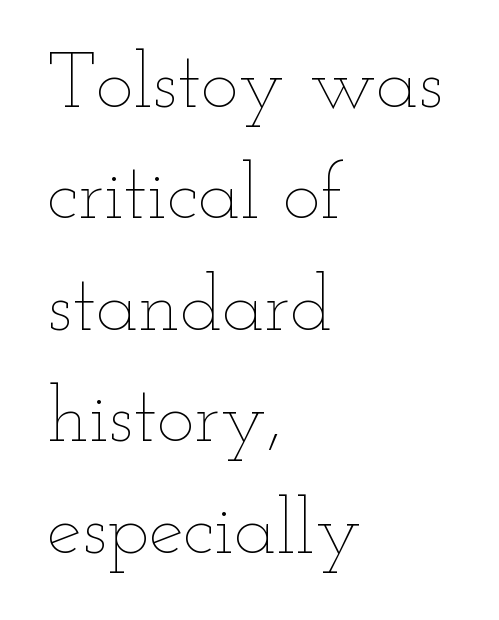
{"italic": "no", "bold": "no", "weight": "thin", "width": "wide", "stroke_contrast": "low", "x_height": "small", "monospaced": "no", "underline": "no", "align": "left", "line_spacing": "normal", "line_spacing_ratio": 1.41, "letter_spacing": "normal", "letter_spacing_em": 0.0, "glyph_px": 79}
